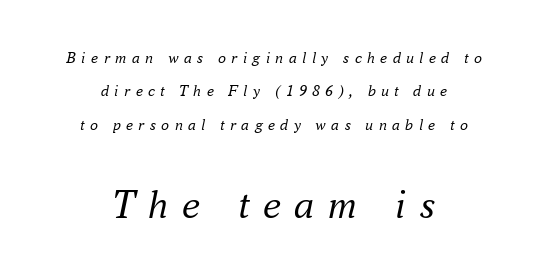
The image shows 41 px regular-weight serif type, italic (leaning right); set centered, loose line spacing (2.09x), unusually wide letter spacing (+0.33 em), not underlined; the second (bottom) block is 2.56x larger; medium stroke contrast and a small x-height.
